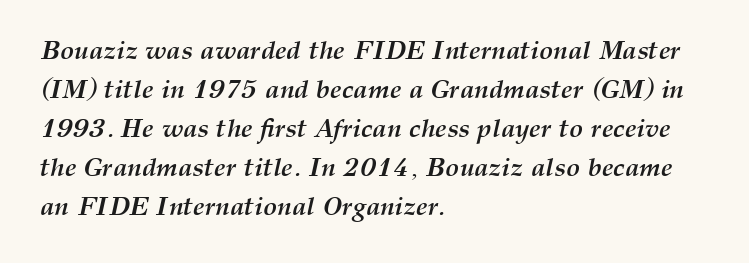
A typesetter would call this zero additional tracking. Heavy-handed strokes throughout: this text is bold. If you measured baseline to baseline, you'd find a middling distance. The lettering tilts uniformly, giving the passage an italic look. The space directly below the letters is spotless.
